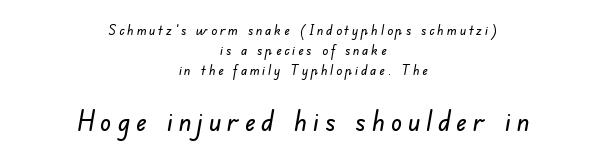
Q: Is the typeface a serif or a sans-serif typeface? A: Sans-serif.
Q: Is the text underlined? A: No.
Q: How is the paragraph aligned? A: Centered.
Q: Is the spacing between letters normal or unusually wide? A: Unusually wide.
Q: Is the spacing between lines tight, normal or loose? A: Normal.
Q: Which block of text is set in a larger size, the first (top) or the second (bottom)? A: The second (bottom) one.
Q: Width (condensed, normal, or wide)? A: Normal.
Q: Stroke contrast? A: Low.
Q: x-height? A: Small.
Q: Monospaced? A: No.
